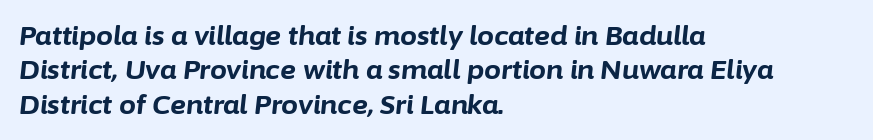
The area under the type is left untouched. Where is the straight margin? On the left. Every character sits at an angle, as italics do. Evenly set lines give the paragraph a standard silhouette.
